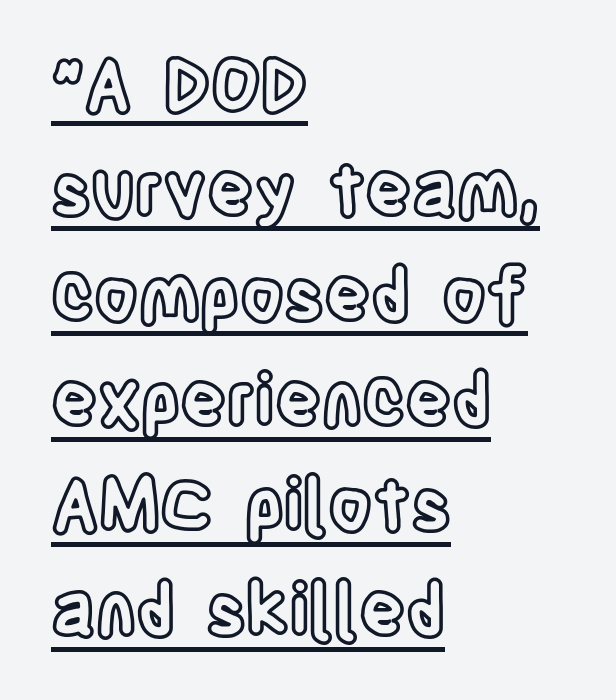
Inter-character spacing is left at the font's built-in metrics. Is this a fixed-width face? No — the glyphs have proportional, varying widths. The glyphs are accompanied by a horizontal stroke just below them. The lettering stays uniformly vertical, giving the passage a roman look. Regular leading.
